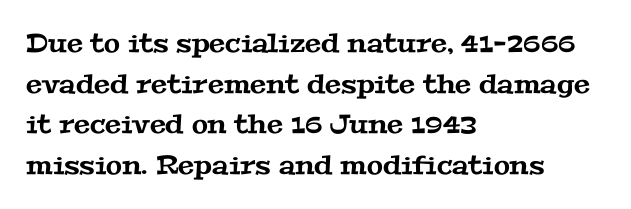
The image shows 26 px text type; set left-aligned, normal line spacing (1.56x), normal letter spacing, not underlined.
